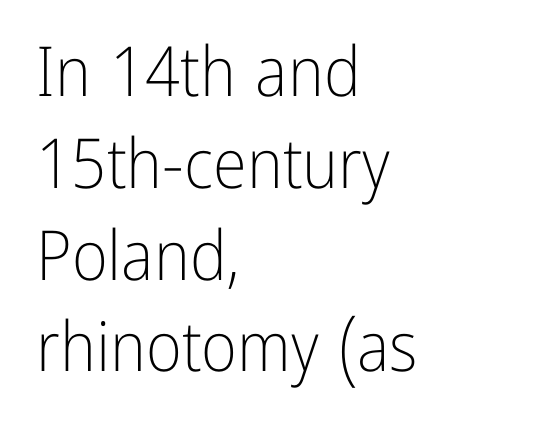
{"serif": "no", "italic": "no", "bold": "no", "weight": "light", "width": "condensed", "stroke_contrast": "low", "x_height": "medium", "monospaced": "no", "underline": "no", "align": "left", "line_spacing": "normal", "line_spacing_ratio": 1.33, "letter_spacing": "normal", "letter_spacing_em": 0.0, "glyph_px": 69}
